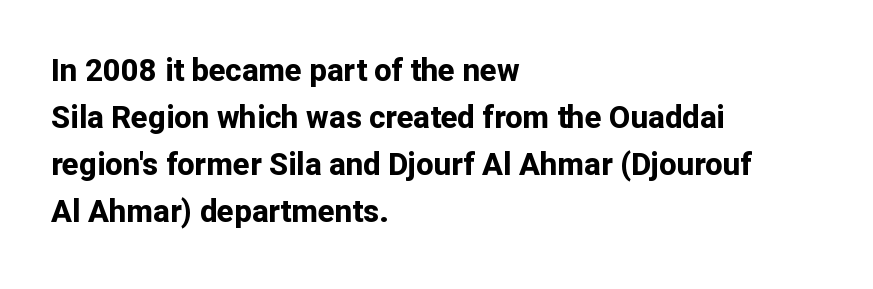
The face used here is proportionally spaced, like ordinary book or web type. Underlining? Definitely not there. The characters look thick and weighty, a clear bold. Characters follow at the spacing the type designer built in. Reading down the block, your eye returns to a fixed left position each line.
